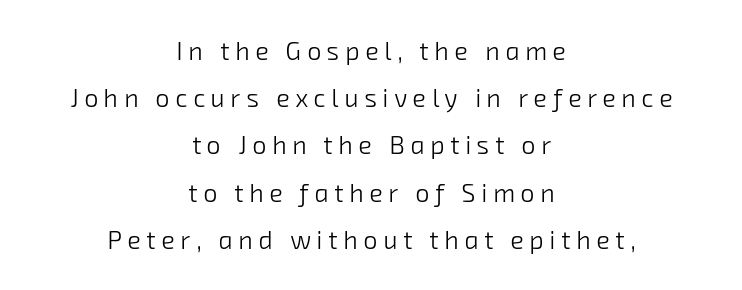
Q: Is the text bold? A: No.
Q: Is the text underlined? A: No.
Q: How is the paragraph aligned? A: Centered.
Q: Is the spacing between letters normal or unusually wide? A: Unusually wide.
